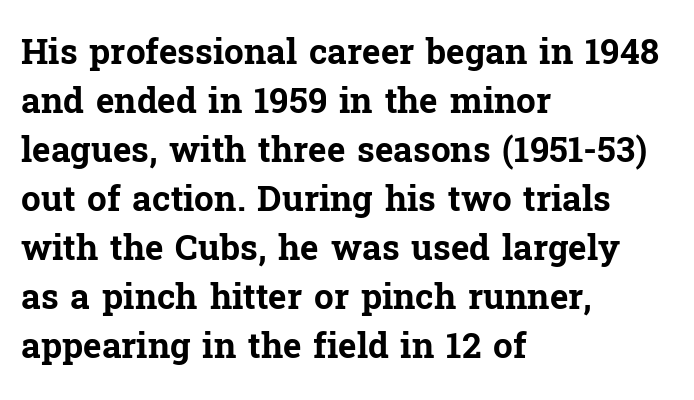
Spacing verdict: proportional, widths tailored to each character. Each new line begins a customary step beneath the previous one. Teacher's note: observe the even left margin — that is flush-left alignment. Is the type bold? Yes — the strokes are clearly thick and heavy. Beneath every word, the page is bare.
